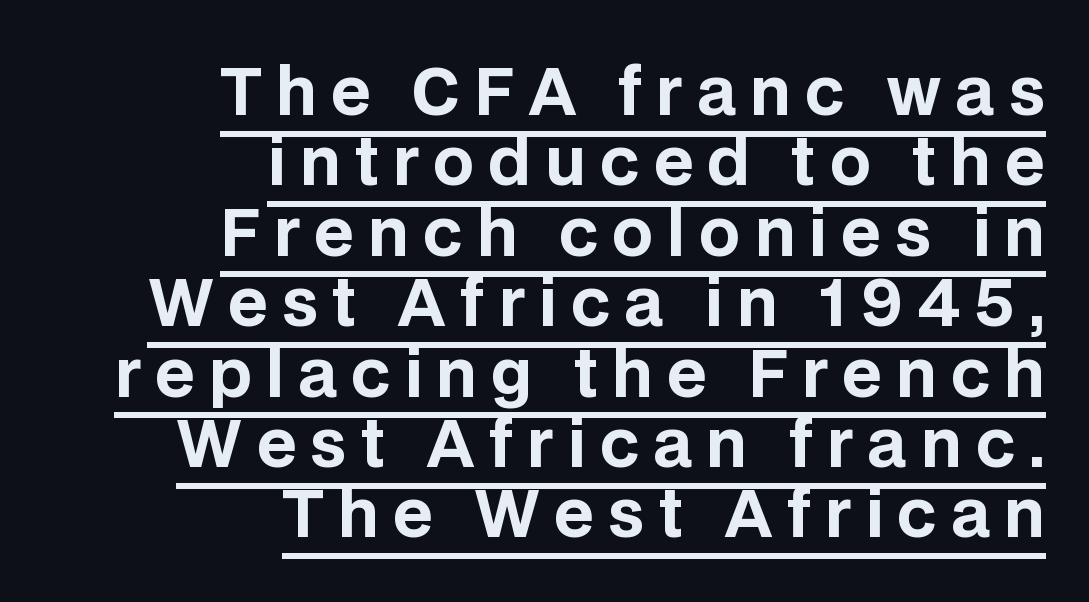
{"serif": "no", "italic": "no", "bold": "yes", "weight": "bold", "width": "normal", "stroke_contrast": "low", "x_height": "large", "monospaced": "no", "underline": "yes", "align": "right", "line_spacing": "tight", "line_spacing_ratio": 1.1, "letter_spacing": "wide", "letter_spacing_em": 0.22, "glyph_px": 64}
